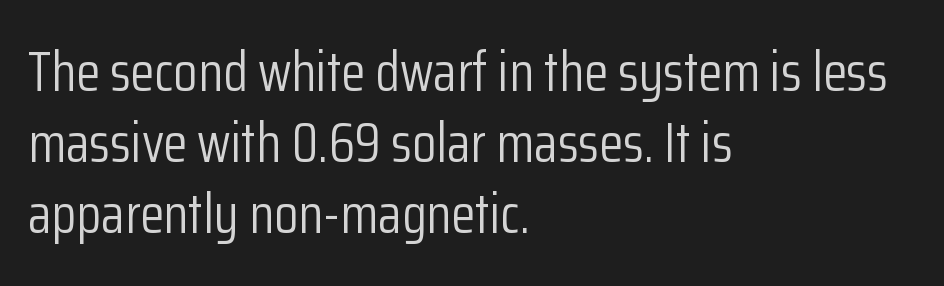
Each letter keeps its own natural width here, so spacing adapts to shape. Is this a sans? Yes — the strokes have no serifs. Is the block centered? No — it sits flush against the left margin. The strokes are not fattened; the text isn't bold. No italicization has been applied; the sample stays upright. Reading down the column, the eye jumps a familiar distance to each next line.
